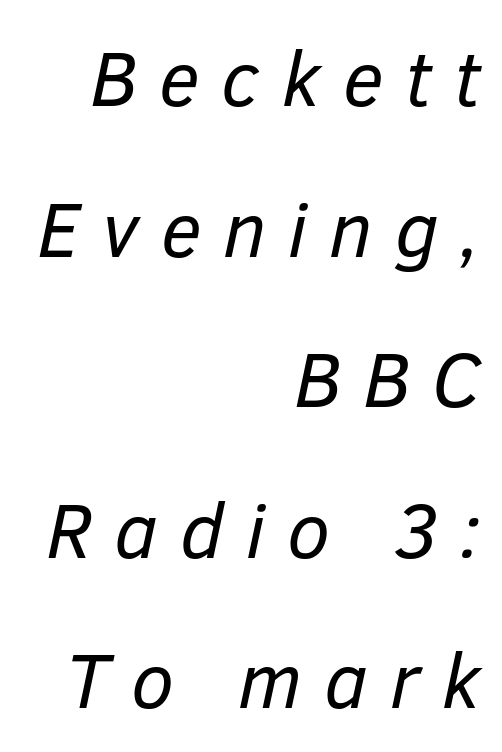
The image shows 78 px regular-weight type, italic (leaning right); set right-aligned, loose line spacing (1.93x), unusually wide letter spacing (+0.28 em), not underlined; low stroke contrast and a medium x-height.
